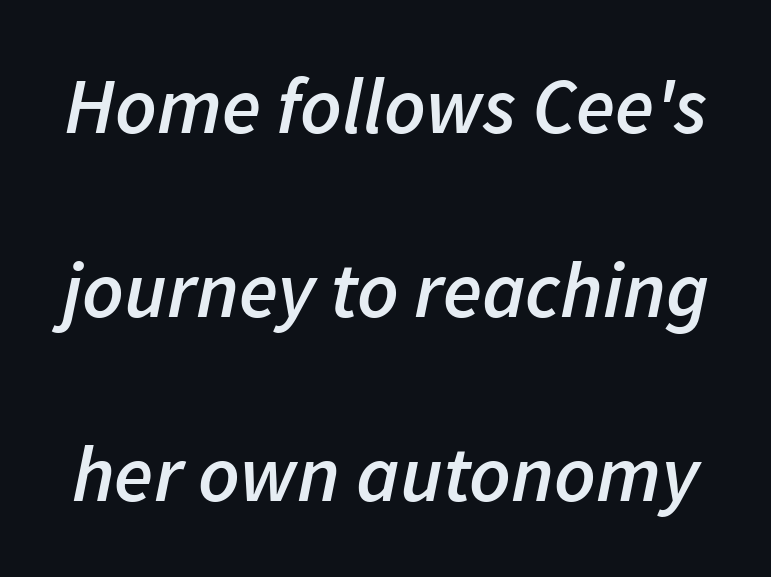
{"italic": "yes", "lean": "right", "slant_degrees": 11, "bold": "semi", "weight": "semibold", "width": "normal", "stroke_contrast": "low", "x_height": "medium", "monospaced": "no", "underline": "no", "line_spacing": "loose", "line_spacing_ratio": 2.3, "letter_spacing": "normal", "letter_spacing_em": 0.0, "glyph_px": 80}
